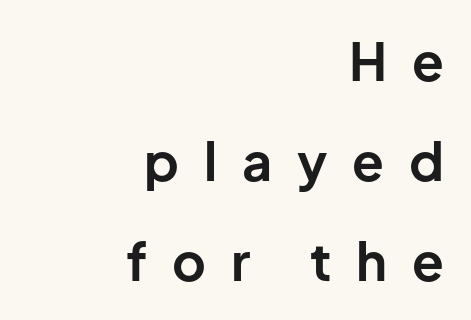
{"serif": "no", "italic": "no", "bold": "yes", "weight": "bold", "width": "normal", "stroke_contrast": "low", "x_height": "medium", "monospaced": "no", "underline": "no", "align": "right", "line_spacing": "loose", "line_spacing_ratio": 1.92, "letter_spacing": "wide", "letter_spacing_em": 0.48, "glyph_px": 52}
